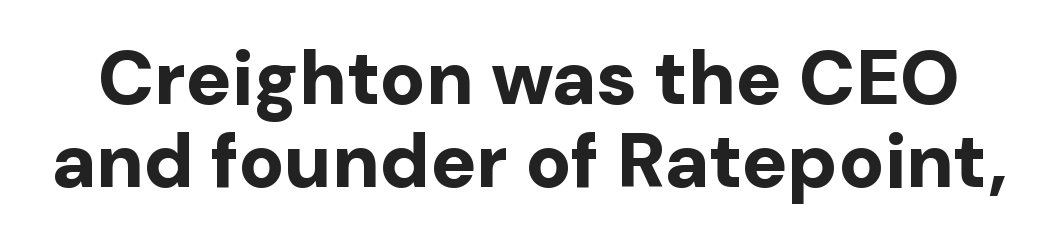
{"serif": "no", "italic": "no", "bold": "yes", "weight": "bold", "width": "normal", "stroke_contrast": "low", "x_height": "medium", "monospaced": "no", "underline": "no", "line_spacing": "tight", "line_spacing_ratio": 1.09, "letter_spacing": "normal", "letter_spacing_em": 0.0, "glyph_px": 76}
